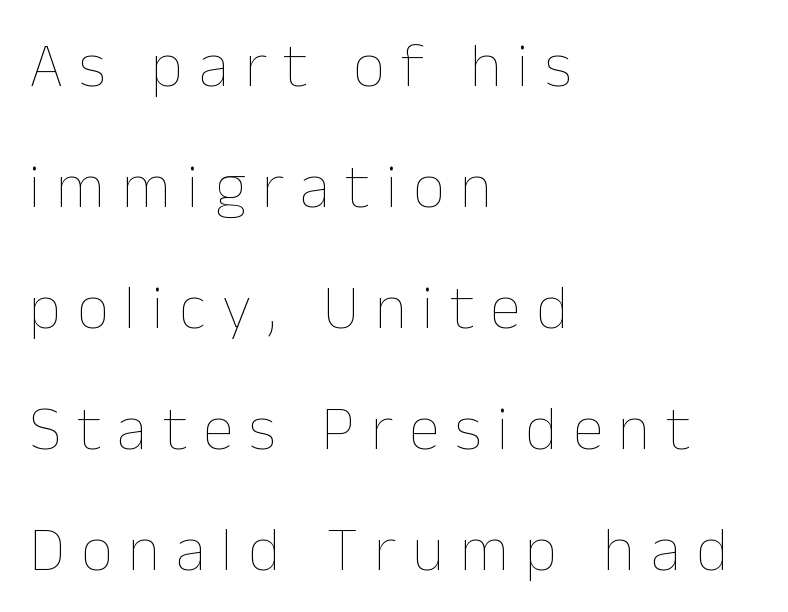
Think standard paragraph weight, or any step lighter than that. Alignment: flush left. Descender tails drop into unmarked territory. Leading: increased. A roman cut, with each character standing at attention.
